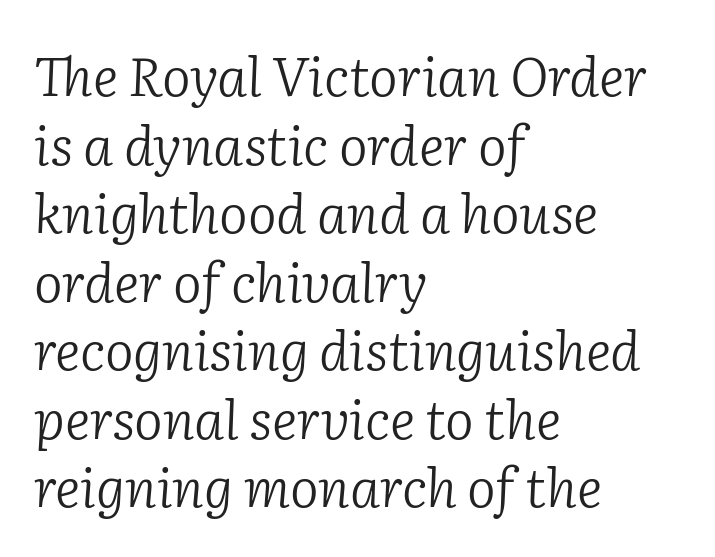
The image shows 54 px light serif type, italic (leaning right); set left-aligned, normal line spacing (1.27x), normal letter spacing, not underlined; low stroke contrast and a medium x-height.
